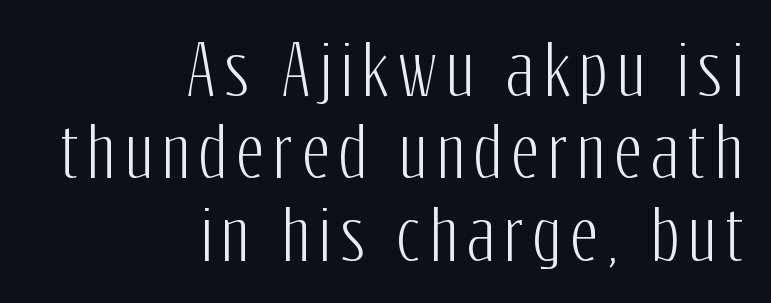
Q: Is the text italic (slanted)? A: No, it is upright.
Q: Is the typeface a serif or a sans-serif typeface? A: Sans-serif.
Q: Is the text underlined? A: No.
Q: How is the paragraph aligned? A: Right-aligned.
Q: Width (condensed, normal, or wide)? A: Condensed.
Q: Stroke contrast? A: Low.
Q: x-height? A: Medium.
Q: Monospaced? A: No.
